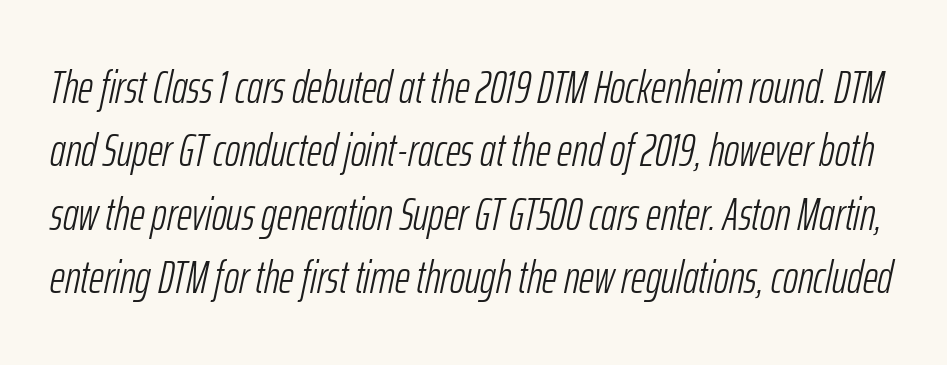
Q: Is the text bold? A: No.
Q: Is the text italic (slanted)? A: Yes, it leans right by about 12 degrees.
Q: Is the text underlined? A: No.
Q: Is the spacing between letters normal or unusually wide? A: Normal.
Q: Is the spacing between lines tight, normal or loose? A: Normal.
Q: Width (condensed, normal, or wide)? A: Condensed.
Q: Stroke contrast? A: Low.
Q: x-height? A: Medium.
Q: Monospaced? A: No.
